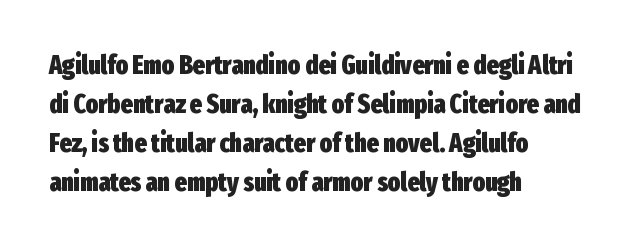
{"italic": "no", "bold": "yes", "underline": "no", "align": "left", "line_spacing": "normal", "line_spacing_ratio": 1.5, "letter_spacing": "normal", "letter_spacing_em": 0.0, "glyph_px": 26}
